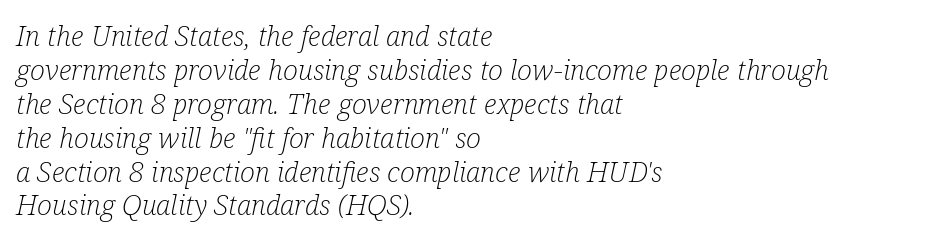
Quick note: underline off. Standard letterfit; no display-style spreading of the glyphs. Slanted lettering throughout. Does the type have serifs? Yes, each stem ends in a small foot.
